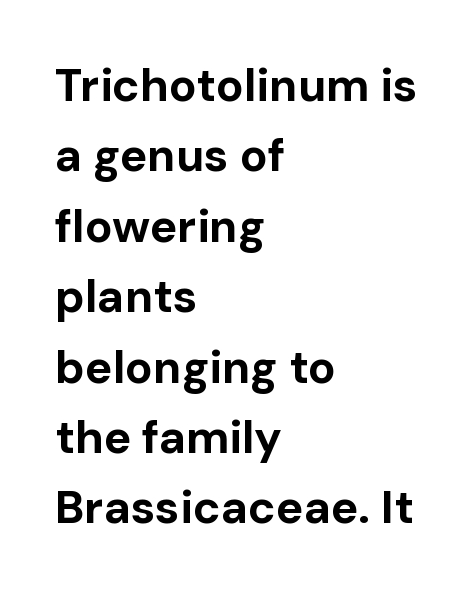
What stands out about the letter spacing? Nothing — it is the standard amount. Notice how thick the strokes are: this is what a full bold looks like. Designer's note — italics off, roman on. Each row of text sits above clean, open space.
